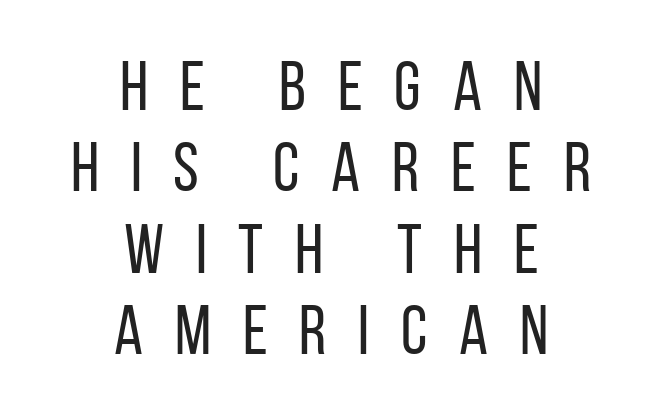
{"serif": "no", "italic": "no", "bold": "no", "weight": "regular", "width": "condensed", "stroke_contrast": "low", "x_height": "large", "monospaced": "no", "underline": "no", "align": "center", "line_spacing_ratio": 1.18, "letter_spacing": "wide", "letter_spacing_em": 0.46, "glyph_px": 69}
